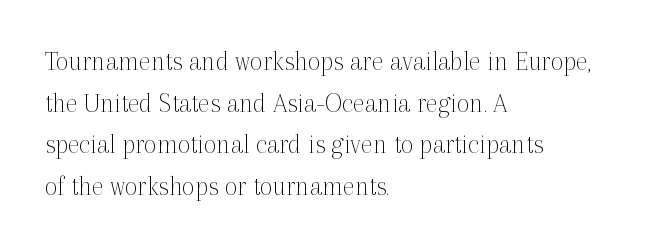
The image shows 28 px thin serif type, upright; set left-aligned, normal line spacing (1.49x), normal letter spacing, not underlined; a medium x-height.
